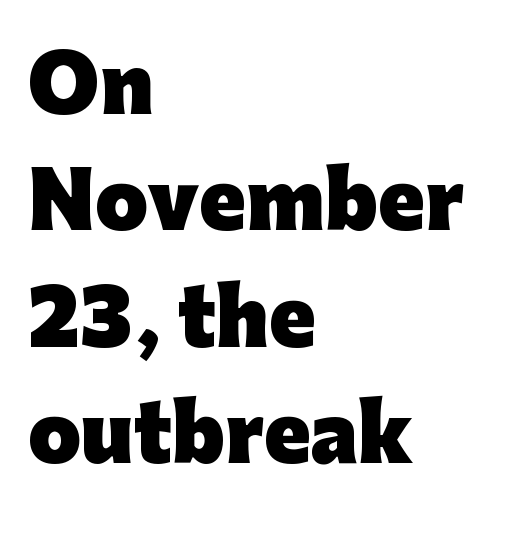
The image shows 76 px heavy sans-serif type, upright; set left-aligned, normal line spacing (1.53x), normal letter spacing, not underlined; low stroke contrast and a medium x-height.
